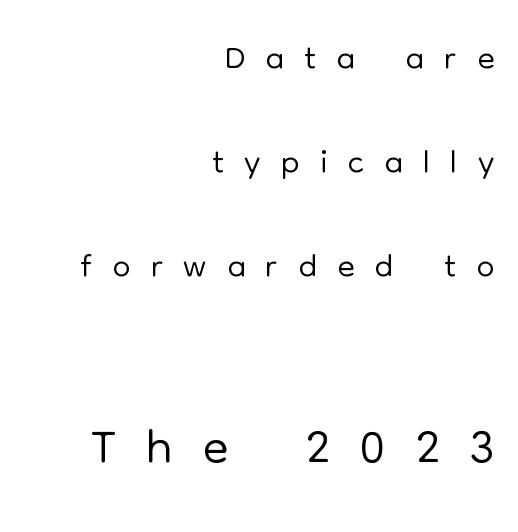
In terms of letterform style, serifs are entirely absent. Type without underlining. Is the lower block the larger one? Yes — the lower block carries the bigger type. Right-aligned paragraph, ragged on the left.
